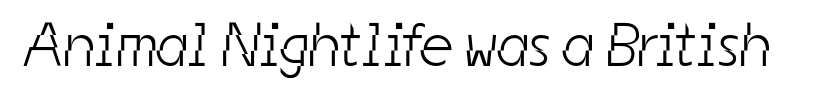
The image shows 62 px light, condensed sans-serif type; set normal letter spacing, not underlined; low stroke contrast and a medium x-height.
